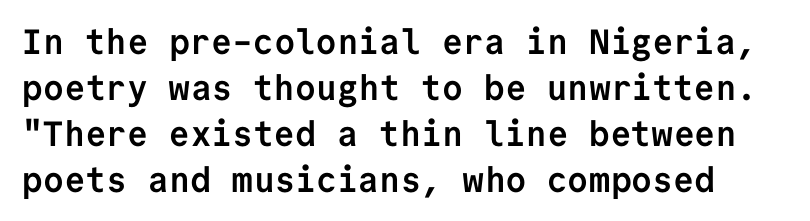
The image shows 35 px semibold sans-serif type, upright, monospaced; set normal line spacing (1.31x), normal letter spacing, not underlined; low stroke contrast and a medium x-height.
